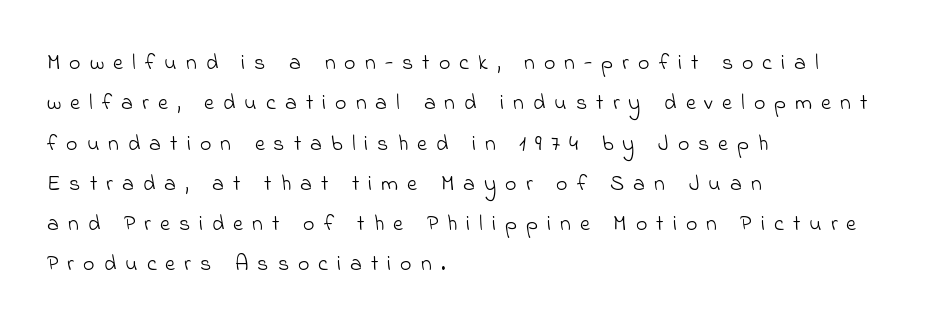
Q: Is the text bold? A: No.
Q: Is the text underlined? A: No.
Q: How is the paragraph aligned? A: Left-aligned.
Q: Is the spacing between letters normal or unusually wide? A: Unusually wide.
